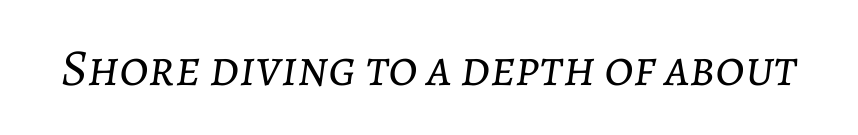
{"italic": "yes", "lean": "right", "slant_degrees": 7, "bold": "no", "weight": "light", "width": "normal", "stroke_contrast": "low", "x_height": "medium", "monospaced": "no", "underline": "no", "letter_spacing": "normal", "letter_spacing_em": 0.0, "glyph_px": 52}
